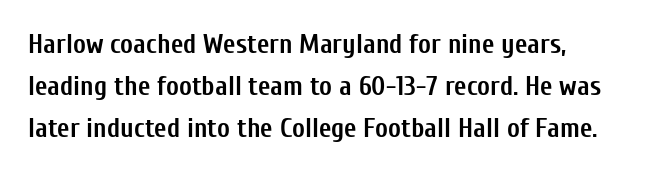
The image shows 27 px bold type, upright; set left-aligned, normal line spacing (1.55x), normal letter spacing, not underlined.
